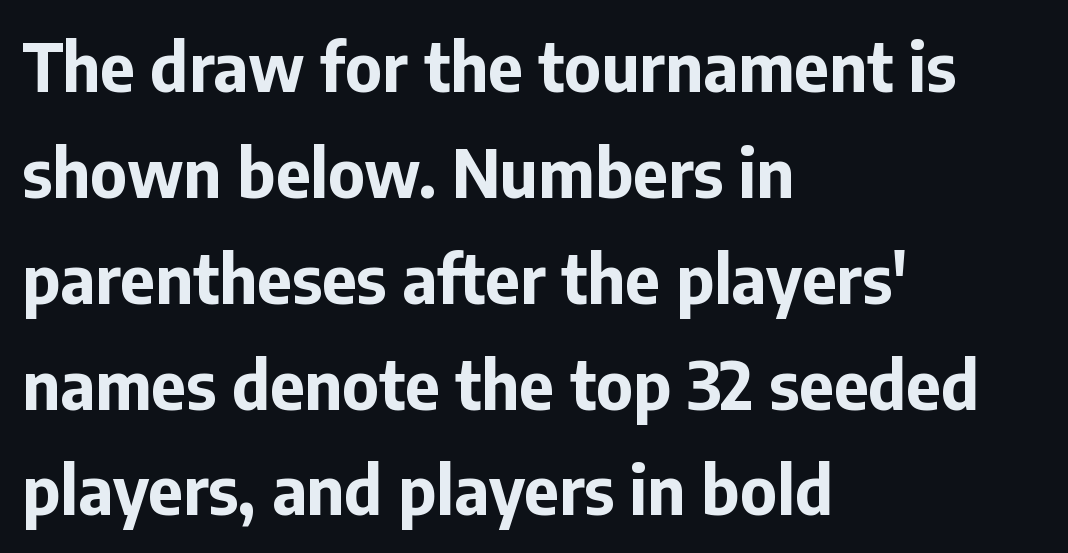
A typesetter would call this leading conventional body-copy spacing. The face used here is proportionally spaced, like ordinary book or web type. Descender tails drop into unmarked territory. Compared with a centered layout, this one pins lines to the left instead.
